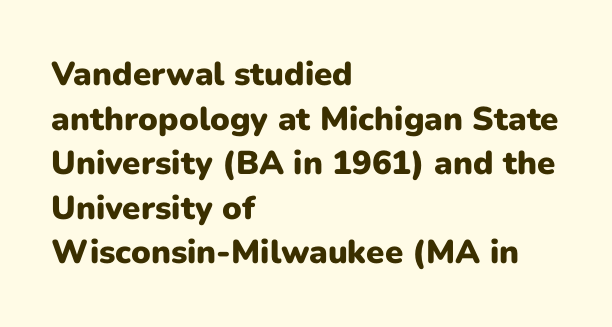
Layout note: lines flush left. Regarding leading, the lines here are spaced in the standard way. A typesetter would call this proportional, since set widths differ per character. The font family rendered here belongs to the sans-serif group.
